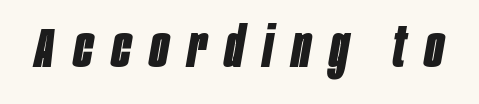
{"italic": "yes", "lean": "right", "slant_degrees": 10, "bold": "yes", "weight": "bold", "width": "condensed", "stroke_contrast": "low", "x_height": "large", "monospaced": "no", "underline": "no", "letter_spacing": "wide", "letter_spacing_em": 0.35, "glyph_px": 55}
